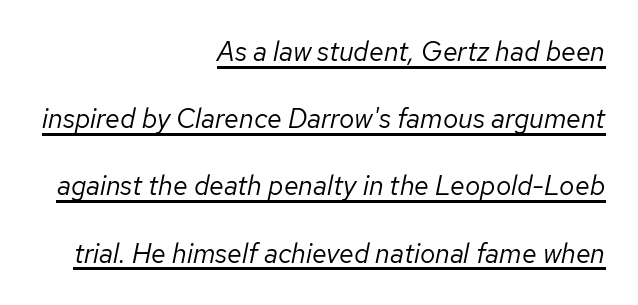
The image shows 27 px text type, italic (leaning right); set right-aligned, loose line spacing (2.49x), normal letter spacing, underlined.
